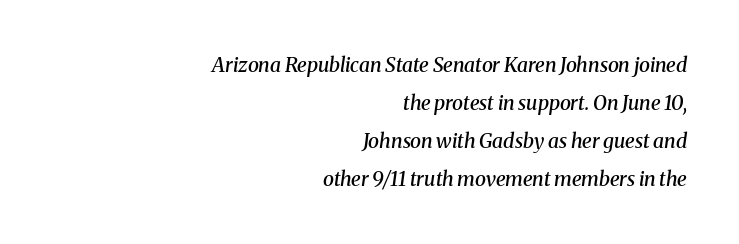
{"italic": "yes", "lean": "right", "slant_degrees": 8, "bold": "semi", "underline": "no", "align": "right", "line_spacing": "loose", "line_spacing_ratio": 1.9, "letter_spacing": "normal", "letter_spacing_em": 0.0, "glyph_px": 20}
